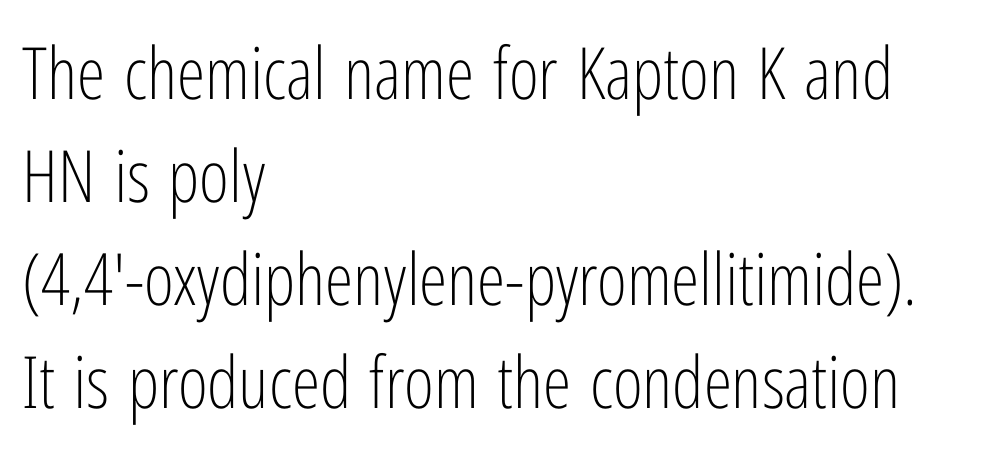
The image shows 72 px light, condensed sans-serif type, upright; set left-aligned, normal line spacing (1.43x), normal letter spacing, not underlined; low stroke contrast and a medium x-height.
